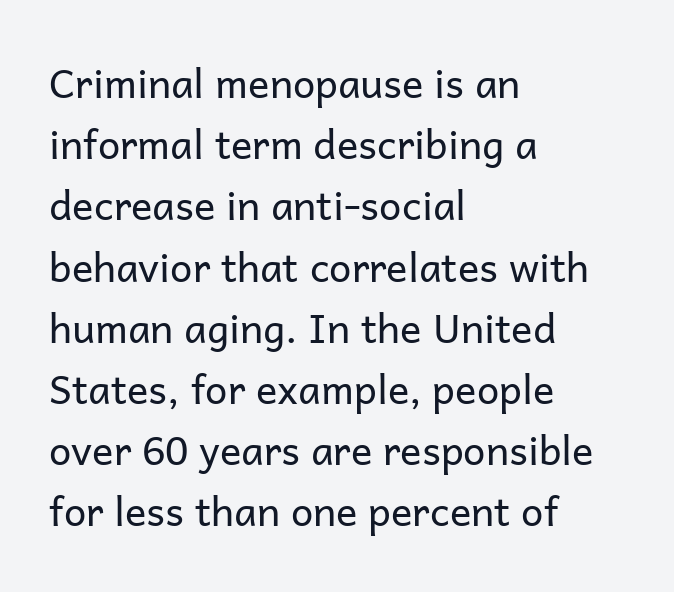
{"serif": "no", "italic": "no", "bold": "no", "weight": "regular", "width": "normal", "stroke_contrast": "low", "x_height": "medium", "monospaced": "no", "underline": "no", "align": "left", "line_spacing": "normal", "line_spacing_ratio": 1.53, "letter_spacing": "normal", "letter_spacing_em": 0.0, "glyph_px": 40}
